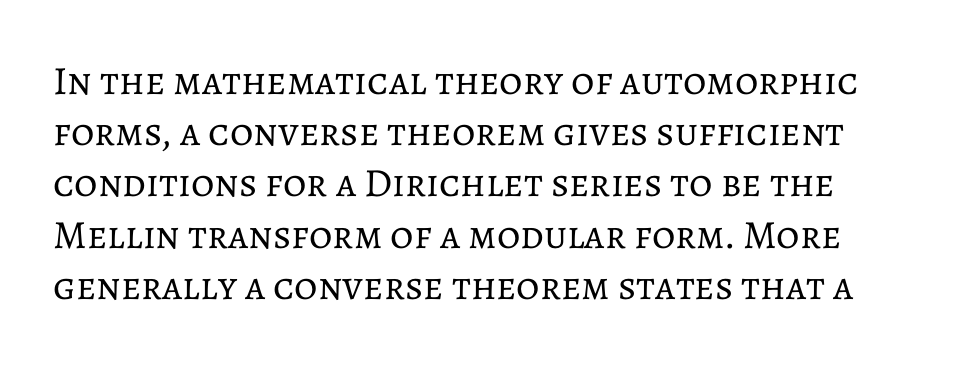
The image shows 40 px regular-weight type, upright; set normal line spacing (1.28x), normal letter spacing, not underlined; low stroke contrast and a medium x-height.
